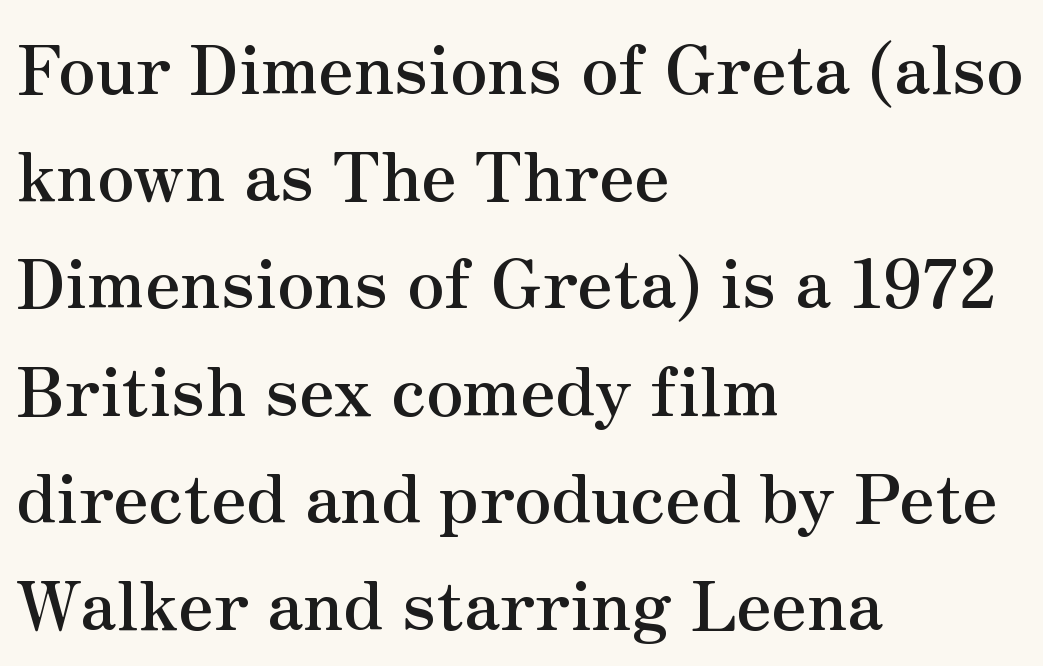
The image shows 67 px semibold serif type, upright; set left-aligned, normal line spacing (1.6x), normal letter spacing, not underlined; medium stroke contrast and a small x-height.
